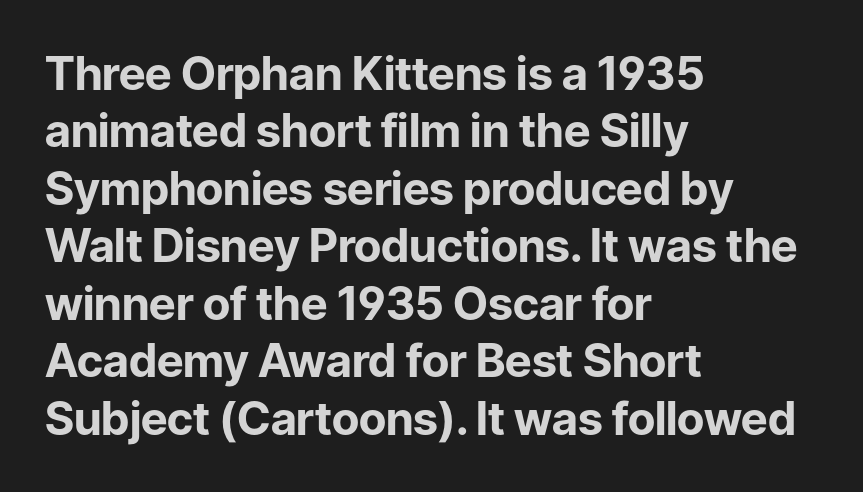
The image shows 46 px bold sans-serif type, upright; set left-aligned, normal line spacing (1.25x), normal letter spacing, not underlined; low stroke contrast and a medium x-height.
